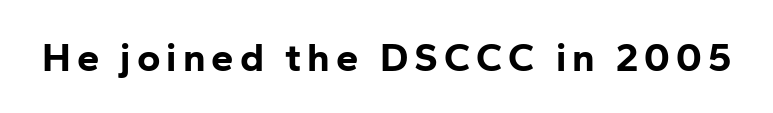
The image shows 40 px bold sans-serif type, upright; set not underlined; low stroke contrast and a medium x-height.
